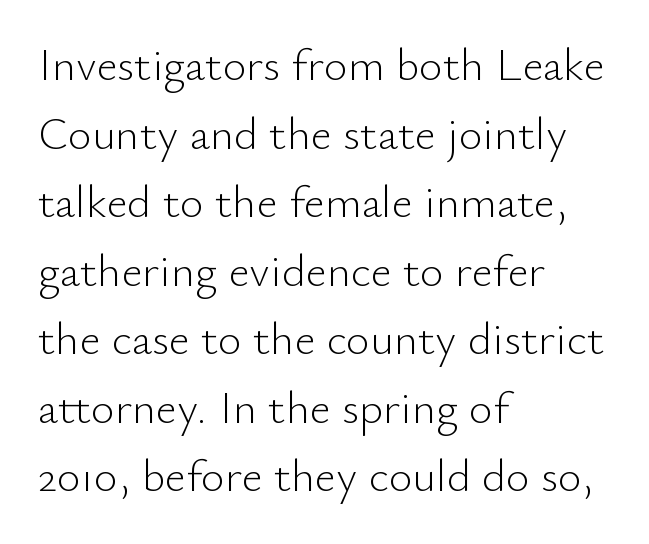
The image shows 46 px light sans-serif type, upright; set left-aligned, normal line spacing (1.49x), normal letter spacing, not underlined; low stroke contrast and a small x-height.
